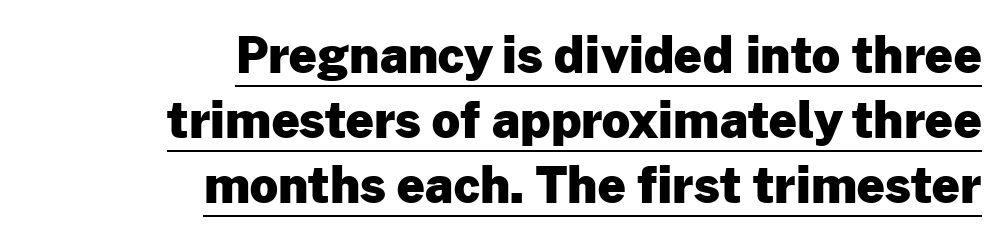
Q: Is the text bold? A: Yes.
Q: Is the text italic (slanted)? A: No, it is upright.
Q: Is the typeface a serif or a sans-serif typeface? A: Sans-serif.
Q: Is the text underlined? A: Yes.
Q: How is the paragraph aligned? A: Right-aligned.
Q: Is the spacing between letters normal or unusually wide? A: Normal.
Q: Is the spacing between lines tight, normal or loose? A: Normal.
Q: Width (condensed, normal, or wide)? A: Normal.
Q: Stroke contrast? A: Low.
Q: x-height? A: Medium.
Q: Monospaced? A: No.
